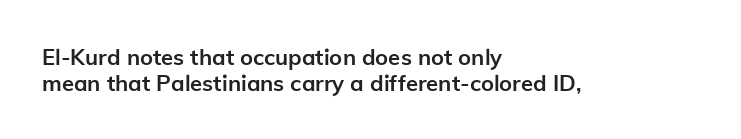
Q: Is the text bold? A: Yes.
Q: Is the text italic (slanted)? A: No, it is upright.
Q: Is the text underlined? A: No.
Q: How is the paragraph aligned? A: Left-aligned.
Q: Is the spacing between letters normal or unusually wide? A: Normal.
